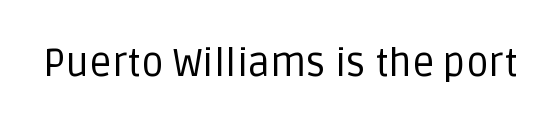
The image shows 39 px regular-weight sans-serif type, upright; set normal letter spacing, not underlined; low stroke contrast and a large x-height.
